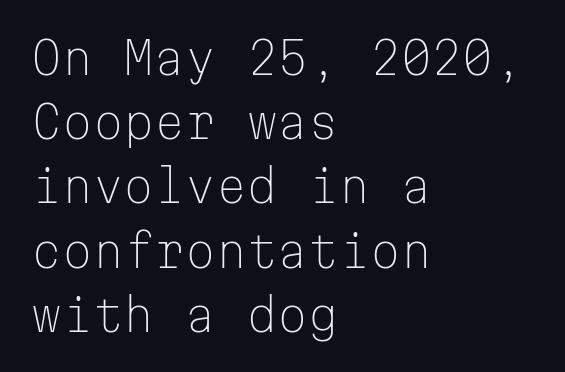
Upright lettering throughout. Is this a fixed-width face? Yes — each glyph sits in an identical cell. A typesetter would call this leading conventional body-copy spacing. The passage shown is typeset with a sans-serif family.
